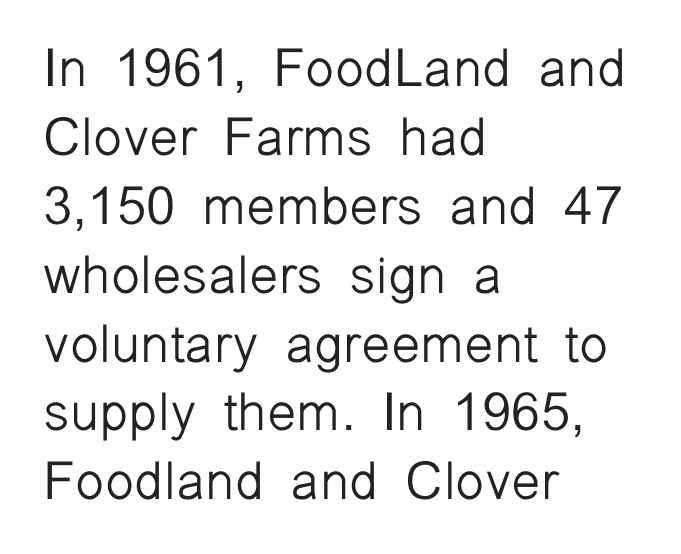
{"serif": "no", "italic": "no", "bold": "no", "weight": "light", "width": "normal", "stroke_contrast": "low", "x_height": "medium", "monospaced": "no", "underline": "no", "align": "left", "line_spacing": "normal", "line_spacing_ratio": 1.3, "letter_spacing": "normal", "letter_spacing_em": 0.0, "glyph_px": 53}
